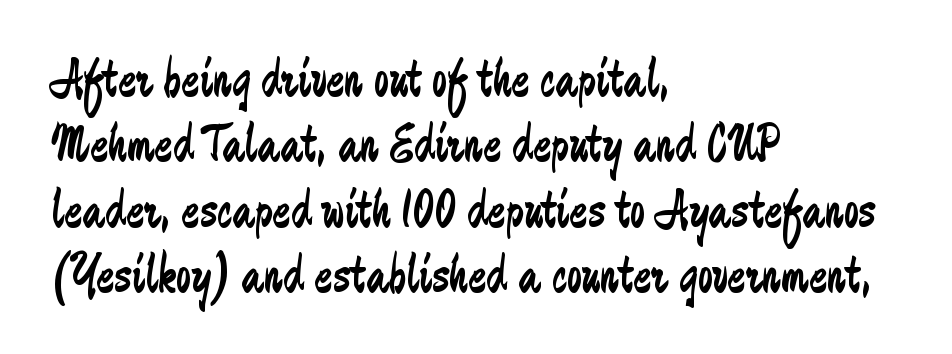
Teacher's note: observe the even left margin — that is flush-left alignment. This is not heavy type; no bold has been used. Serifs: no, the terminals of the letterforms are clean. The baseline area is clear.
